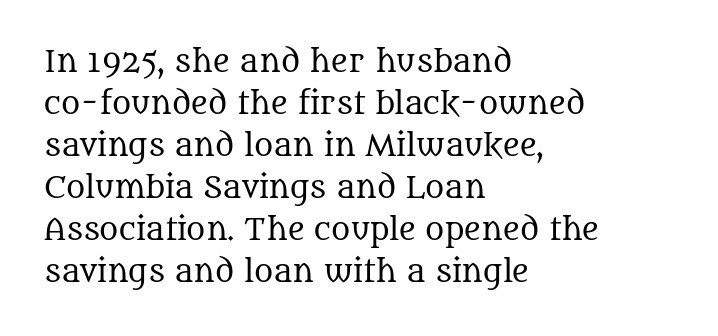
{"serif": "yes", "italic": "no", "bold": "no", "weight": "regular", "width": "normal", "stroke_contrast": "medium", "x_height": "large", "monospaced": "no", "underline": "no", "align": "left", "line_spacing": "normal", "line_spacing_ratio": 1.45, "letter_spacing": "normal", "letter_spacing_em": 0.0, "glyph_px": 29}
